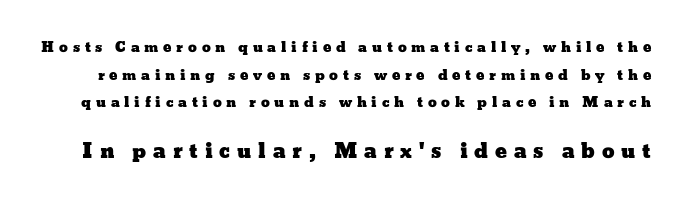
Q: Is the text italic (slanted)? A: No, it is upright.
Q: Is the text underlined? A: No.
Q: Is the spacing between letters normal or unusually wide? A: Unusually wide.
Q: Is the spacing between lines tight, normal or loose? A: Loose.
Q: Which block of text is set in a larger size, the first (top) or the second (bottom)? A: The second (bottom) one.
